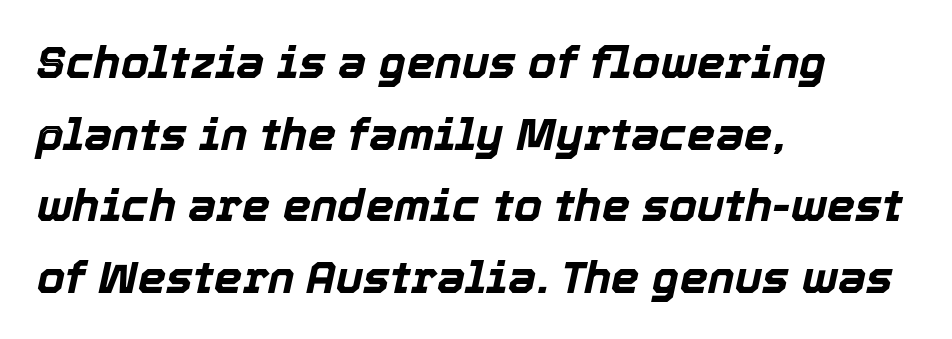
Q: Is the text bold? A: Yes.
Q: Is the text italic (slanted)? A: Yes, it leans right by about 12 degrees.
Q: Is the text underlined? A: No.
Q: How is the paragraph aligned? A: Left-aligned.
Q: Is the spacing between letters normal or unusually wide? A: Normal.
Q: Is the spacing between lines tight, normal or loose? A: Normal.
Q: Width (condensed, normal, or wide)? A: Normal.
Q: x-height? A: Medium.
Q: Monospaced? A: No.
